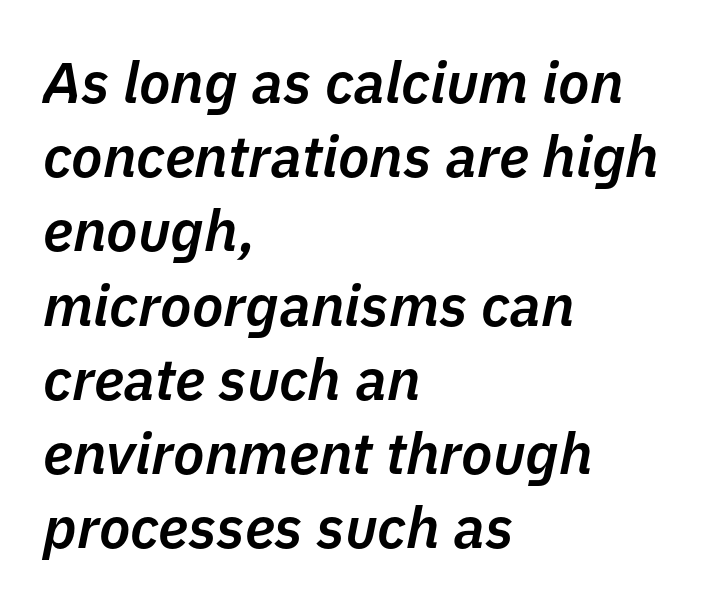
Q: Is the text bold? A: Semi-bold.
Q: Is the text italic (slanted)? A: Yes, it leans right by about 11 degrees.
Q: Is the text underlined? A: No.
Q: How is the paragraph aligned? A: Left-aligned.
Q: Is the spacing between letters normal or unusually wide? A: Normal.
Q: Is the spacing between lines tight, normal or loose? A: Normal.
Q: Width (condensed, normal, or wide)? A: Normal.
Q: Stroke contrast? A: Low.
Q: x-height? A: Medium.
Q: Monospaced? A: No.
